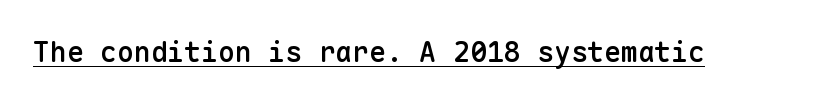
Q: Is the text bold? A: Semi-bold.
Q: Is the text italic (slanted)? A: No, it is upright.
Q: Is the typeface a serif or a sans-serif typeface? A: Sans-serif.
Q: Is the text underlined? A: Yes.
Q: Is the spacing between letters normal or unusually wide? A: Normal.
Q: Width (condensed, normal, or wide)? A: Normal.
Q: Stroke contrast? A: Low.
Q: x-height? A: Medium.
Q: Monospaced? A: Yes.
